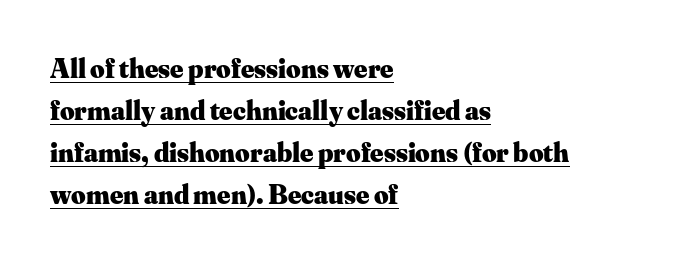
The typesetting leans heavy: a genuine bold. What kind of face is this? One with serifs. The glyphs are accompanied by a horizontal stroke just below them. Interline gaps are of average width in this sample. Think of a printed novel: that variable character pitch is what you see here.
